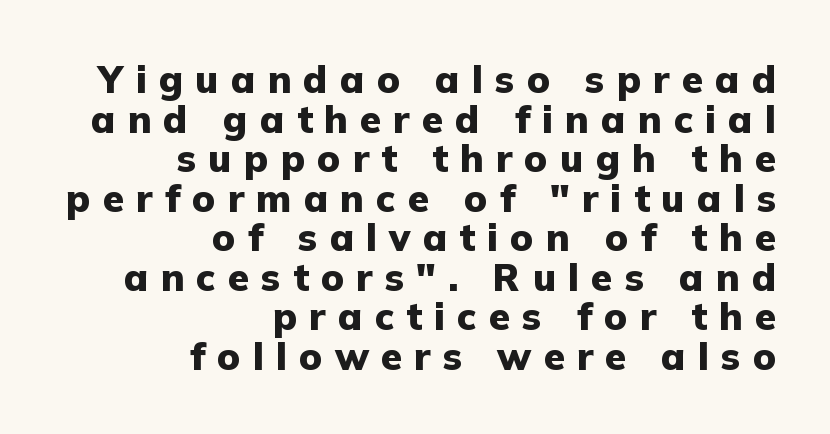
Is this a fixed-width face? No — the glyphs have proportional, varying widths. Regarding leading, the lines here are crowded together. Posture: vertical. Honestly, there is no underline to notice here at all. Nope, no serifs anywhere on these letters. The strokes are fattened all the way to bold.
